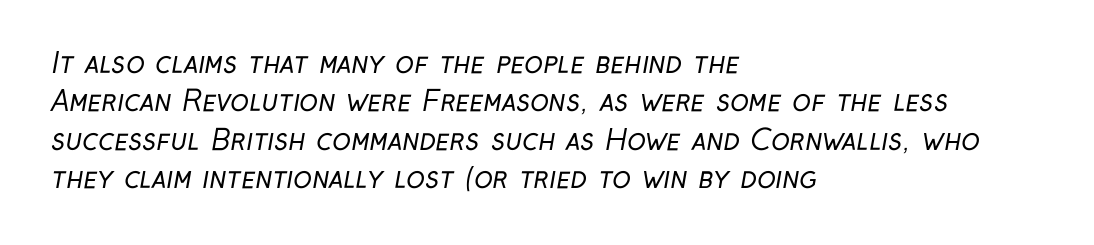
Nobody touched the tracking dial on this one. Horizontally, the lines are justified to the leading edge only. The specimen omits any rule beneath the text block's lines. Summary of vertical rhythm: regular, with standard interline spacing. The letters advance in unequal steps, a hallmark of proportional type. Weight: in the light-to-regular range.
